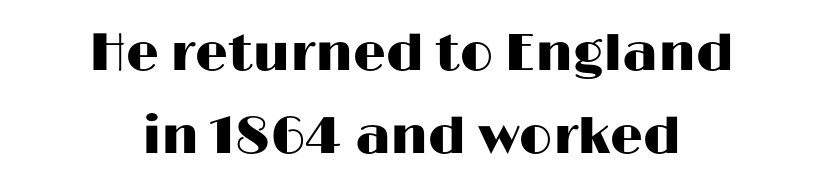
Q: Is the text italic (slanted)? A: No, it is upright.
Q: Is the typeface a serif or a sans-serif typeface? A: Sans-serif.
Q: Is the text underlined? A: No.
Q: How is the paragraph aligned? A: Centered.
Q: Is the spacing between letters normal or unusually wide? A: Normal.
Q: Is the spacing between lines tight, normal or loose? A: Normal.
Q: Width (condensed, normal, or wide)? A: Wide.
Q: Stroke contrast? A: High.
Q: x-height? A: Medium.
Q: Monospaced? A: No.
